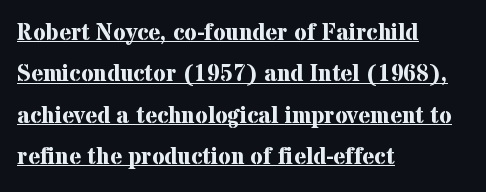
The image shows 23 px bold type, upright; set left-aligned, line spacing 1.8x, normal letter spacing, underlined.
